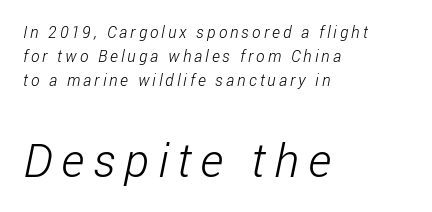
Q: Is the text bold? A: No.
Q: Is the typeface a serif or a sans-serif typeface? A: Sans-serif.
Q: Is the text underlined? A: No.
Q: How is the paragraph aligned? A: Left-aligned.
Q: Is the spacing between lines tight, normal or loose? A: Normal.
Q: Which block of text is set in a larger size, the first (top) or the second (bottom)? A: The second (bottom) one.
Q: Width (condensed, normal, or wide)? A: Condensed.
Q: Stroke contrast? A: Low.
Q: x-height? A: Medium.
Q: Monospaced? A: No.
